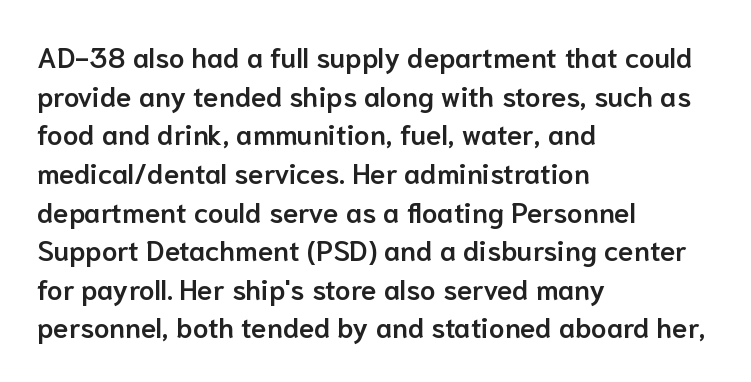
The image shows 28 px semibold sans-serif type, upright; set left-aligned, normal line spacing (1.38x), normal letter spacing, not underlined; low stroke contrast and a medium x-height.
